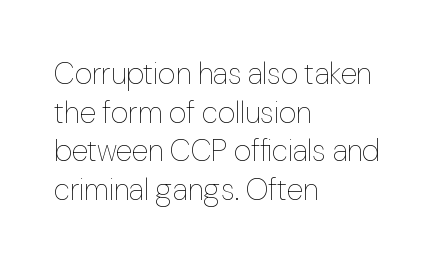
{"italic": "no", "bold": "no", "weight": "thin", "width": "normal", "stroke_contrast": "low", "x_height": "medium", "monospaced": "no", "underline": "no", "align": "left", "line_spacing": "normal", "line_spacing_ratio": 1.29, "letter_spacing": "normal", "letter_spacing_em": 0.0, "glyph_px": 30}
